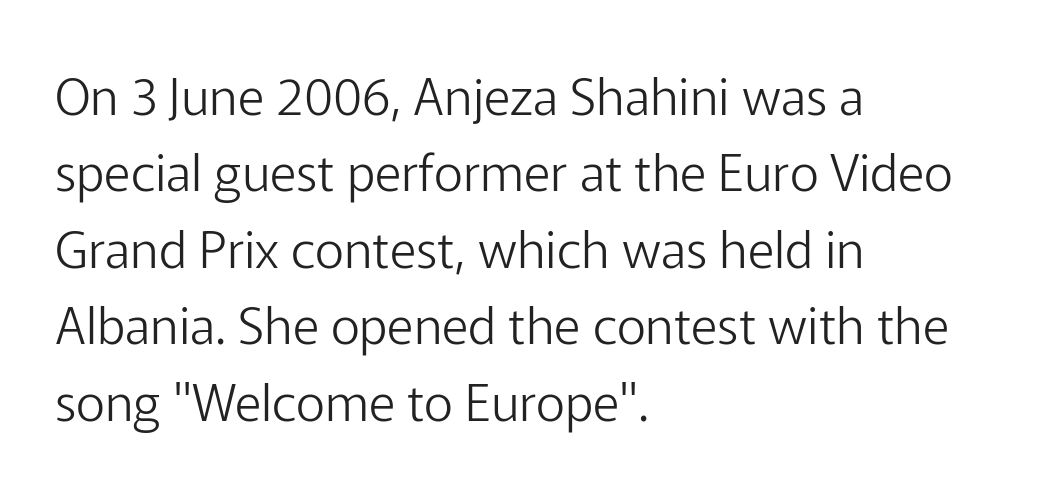
{"serif": "no", "italic": "no", "bold": "no", "weight": "light", "width": "normal", "stroke_contrast": "low", "x_height": "medium", "monospaced": "no", "underline": "no", "align": "left", "line_spacing": "normal", "line_spacing_ratio": 1.5, "letter_spacing": "normal", "letter_spacing_em": 0.0, "glyph_px": 51}
